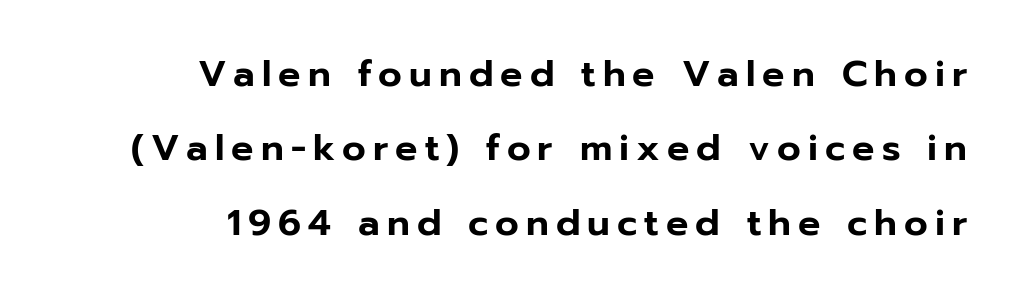
You can tell from the bare stems that sans-serif type was used. Do the characters align in a grid? No, the font is proportional. The specimen omits any rule beneath the text block's lines. The lines in this sample share a right terminus and differ only in where they begin. Tall strokes in this sample are plumb rather than angled.
